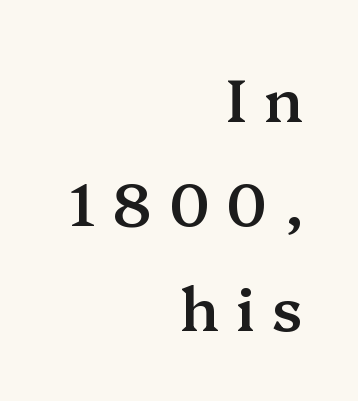
{"serif": "yes", "italic": "no", "bold": "semi", "weight": "semibold", "width": "normal", "stroke_contrast": "medium", "x_height": "medium", "monospaced": "no", "underline": "no", "align": "right", "line_spacing_ratio": 1.77, "letter_spacing": "wide", "letter_spacing_em": 0.3, "glyph_px": 59}
